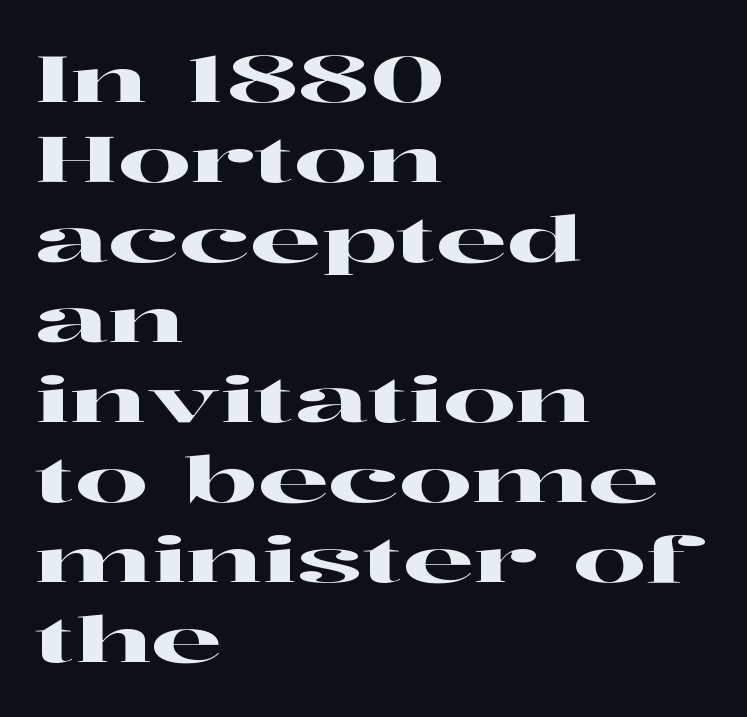
{"serif": "yes", "italic": "no", "width": "wide", "stroke_contrast": "high", "x_height": "medium", "monospaced": "no", "underline": "no", "align": "left", "line_spacing": "normal", "line_spacing_ratio": 1.25, "letter_spacing": "normal", "letter_spacing_em": 0.0, "glyph_px": 64}
